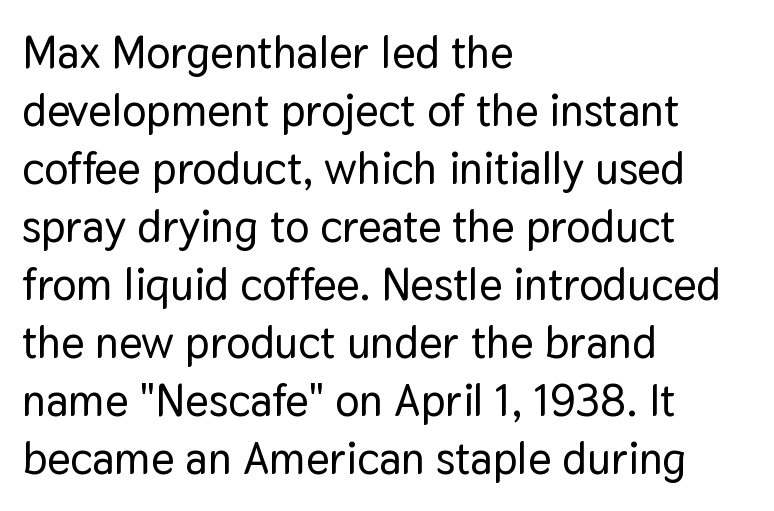
Does the leading feel generous? No, just average. Tall strokes in this sample are plumb rather than angled. Proportional: the letters do not fall into vertical columns. The letters carry no serifs — their stems end cleanly without finishing strokes. The space directly below the letters is spotless.
